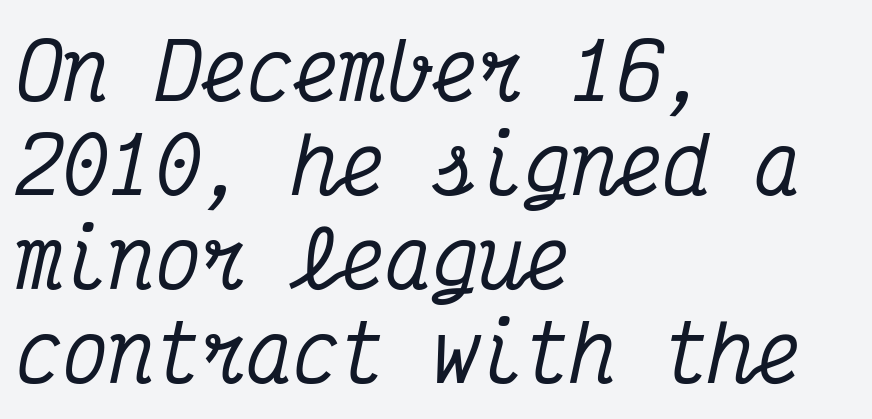
{"serif": "yes", "italic": "yes", "lean": "right", "slant_degrees": 12, "width": "condensed", "stroke_contrast": "medium", "x_height": "medium", "monospaced": "yes", "underline": "no", "align": "left", "line_spacing_ratio": 1.22, "letter_spacing": "normal", "letter_spacing_em": 0.0, "glyph_px": 77}
